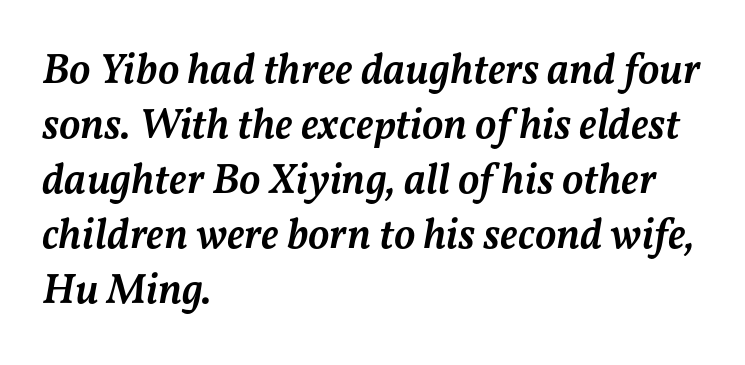
Q: Is the text bold? A: Semi-bold.
Q: Is the text italic (slanted)? A: Yes, it leans right by about 11 degrees.
Q: Is the text underlined? A: No.
Q: How is the paragraph aligned? A: Left-aligned.
Q: Is the spacing between letters normal or unusually wide? A: Normal.
Q: Is the spacing between lines tight, normal or loose? A: Normal.
Q: Width (condensed, normal, or wide)? A: Normal.
Q: Stroke contrast? A: Medium.
Q: x-height? A: Medium.
Q: Monospaced? A: No.
